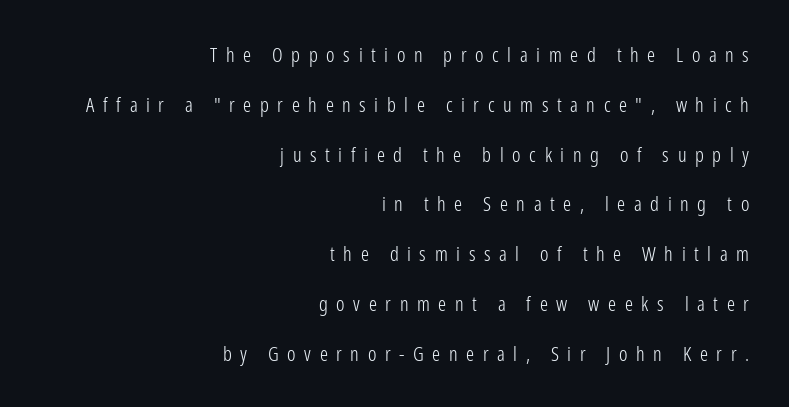
{"italic": "no", "bold": "no", "underline": "no", "align": "right", "line_spacing": "loose", "line_spacing_ratio": 2.49, "letter_spacing": "wide", "letter_spacing_em": 0.43, "glyph_px": 20}
